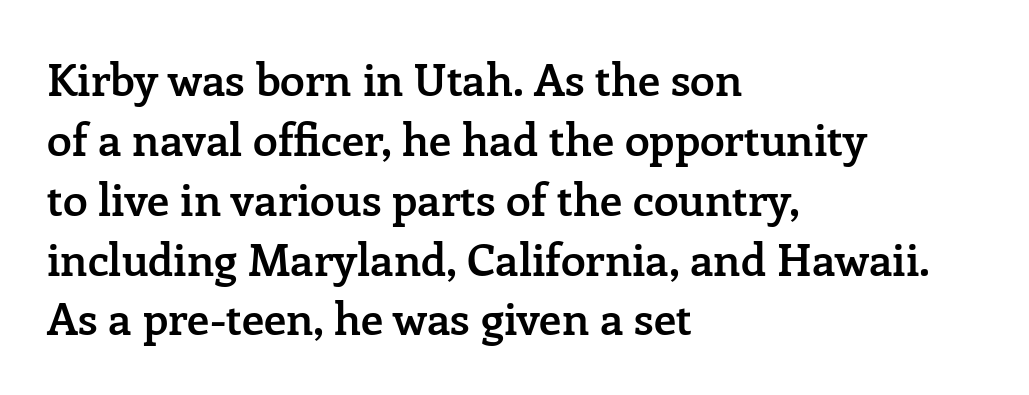
The image shows 45 px semibold serif type, upright; set left-aligned, normal line spacing (1.33x), normal letter spacing, not underlined; low stroke contrast and a medium x-height.
